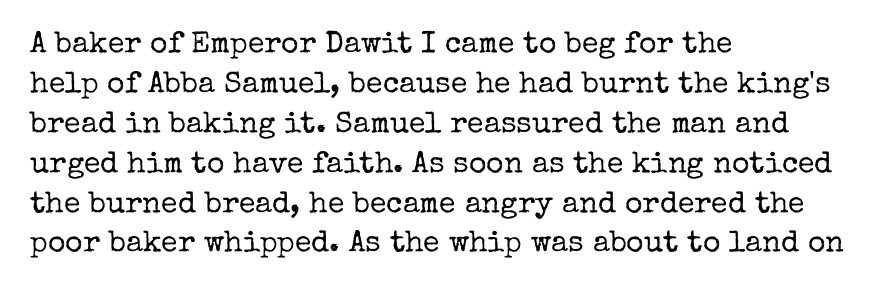
{"serif": "yes", "italic": "no", "bold": "no", "weight": "regular", "width": "normal", "stroke_contrast": "low", "x_height": "medium", "monospaced": "no", "underline": "no", "align": "left", "line_spacing": "normal", "line_spacing_ratio": 1.33, "letter_spacing": "normal", "letter_spacing_em": 0.0, "glyph_px": 30}
